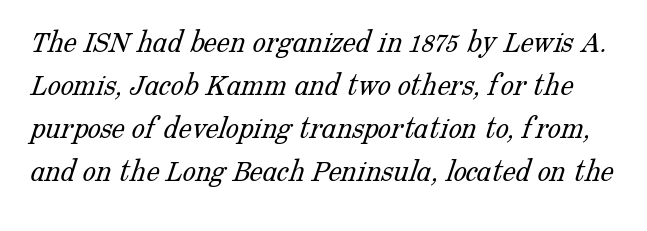
The typesetting does not lean heavy: it is not bold. You can tell from the footed stems that serif type was used. Look at the tracking — it's just the regular setting, nothing added. The designer left line spacing at the default.
